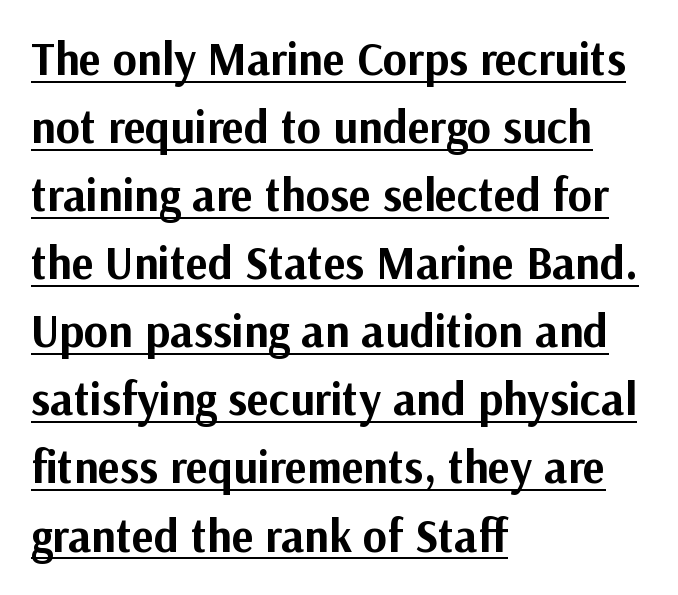
The image shows 46 px bold sans-serif type, upright; set left-aligned, normal line spacing (1.48x), normal letter spacing, underlined; medium stroke contrast and a medium x-height.
